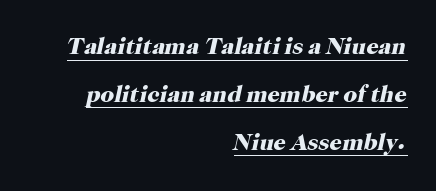
The whole block is typeset with a tilt. The passage shown stacks its lines with a broad gap. The rendering uses the underline text-decoration. The gaps between neighbouring characters are ordinary and unremarkable. In CSS terms this would be text-align: right. Strong, thick strokes mark this as bold type.
